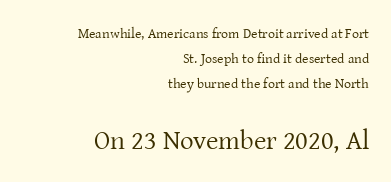
{"italic": "no", "bold": "no", "underline": "no", "align": "right", "line_spacing_ratio": 1.8, "letter_spacing": "normal", "letter_spacing_em": 0.0, "larger_block": "second", "size_ratio": 1.93, "glyph_px": 27}
